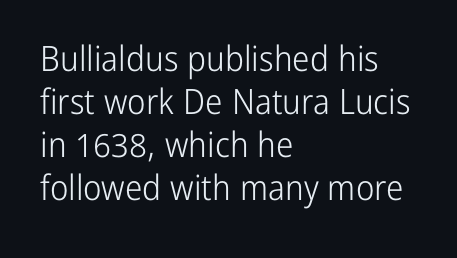
The image shows 35 px light, condensed sans-serif type, upright; set left-aligned, line spacing 1.23x, normal letter spacing, not underlined; low stroke contrast and a medium x-height.
